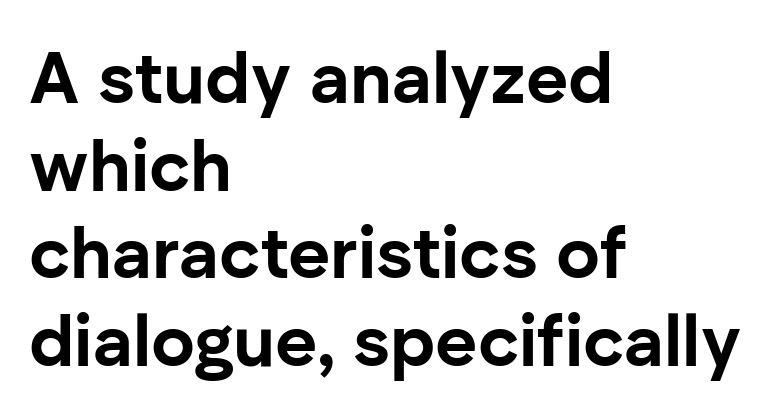
The image shows 73 px bold sans-serif type, upright; set left-aligned, line spacing 1.2x, normal letter spacing, not underlined; low stroke contrast and a medium x-height.
